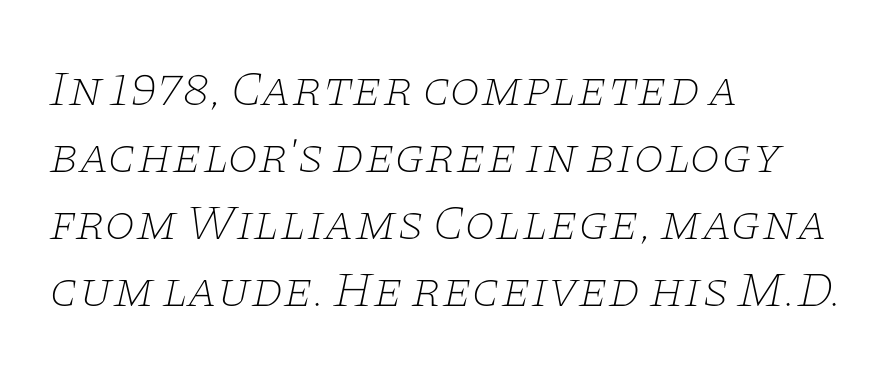
Q: Is the text bold? A: No.
Q: Is the text italic (slanted)? A: Yes, it leans right by about 11 degrees.
Q: Is the typeface a serif or a sans-serif typeface? A: Serif.
Q: Is the text underlined? A: No.
Q: How is the paragraph aligned? A: Left-aligned.
Q: Is the spacing between letters normal or unusually wide? A: Normal.
Q: Is the spacing between lines tight, normal or loose? A: Normal.
Q: Width (condensed, normal, or wide)? A: Wide.
Q: Stroke contrast? A: Low.
Q: x-height? A: Large.
Q: Monospaced? A: No.
